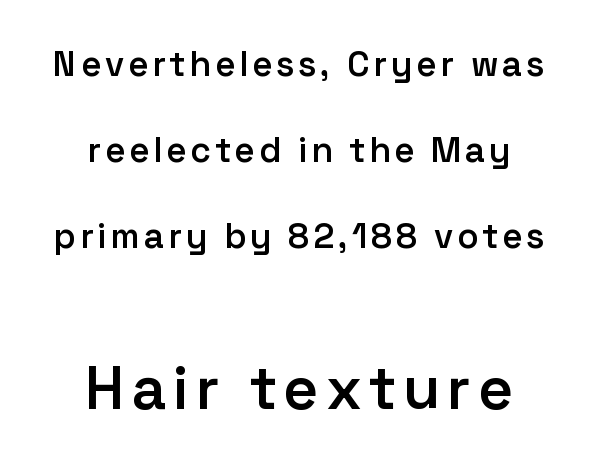
The rendering positions every line midway between the sides. Between these two stacked blocks, the lower one wins on size. The gap between lines stays unmarked. A typesetter would call this proportional, since set widths differ per character. Line spacing here is loose. Is there any slant? The stems are plumb.
